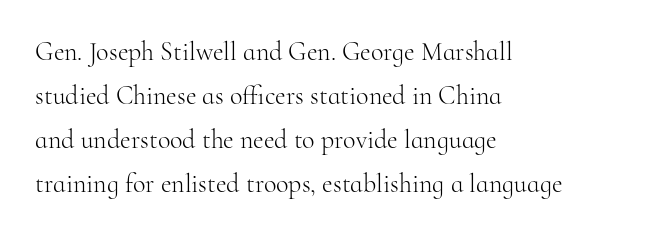
The image shows 26 px text type, upright; set left-aligned, normal line spacing (1.69x), normal letter spacing, not underlined.
